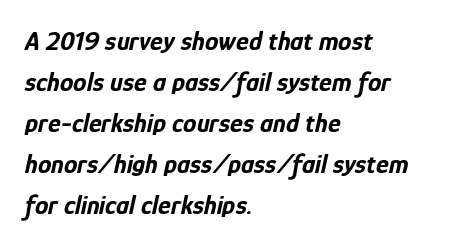
Nobody drew a line under any word here. Honestly, the letter spacing is just normal — you wouldn't notice it. It's the slanting kind of type. Emphasis by weight is at full strength: bold.
